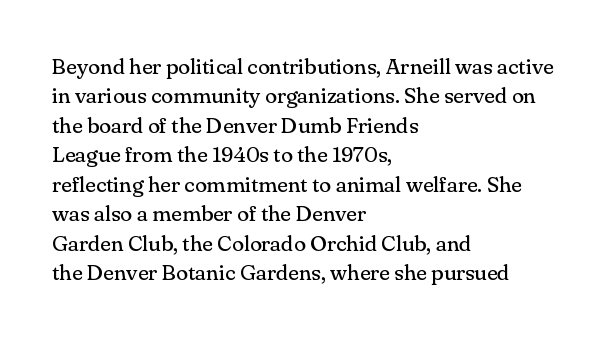
The image shows 22 px text type, upright; set left-aligned, normal line spacing (1.34x), normal letter spacing, not underlined.
